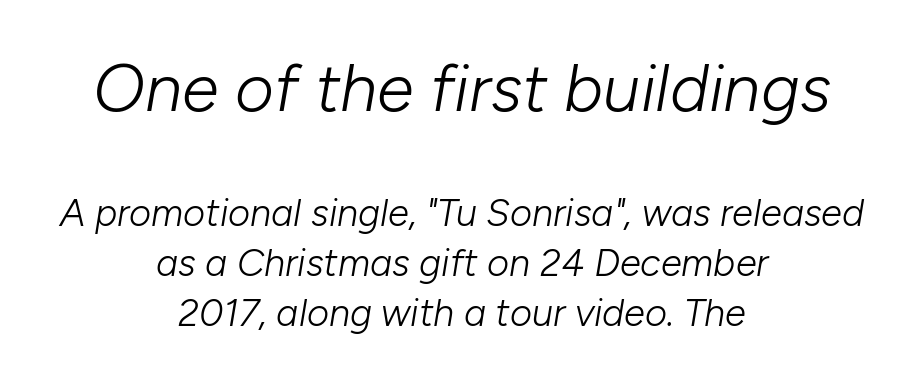
{"italic": "yes", "lean": "right", "slant_degrees": 10, "bold": "no", "weight": "light", "width": "normal", "stroke_contrast": "low", "x_height": "medium", "monospaced": "no", "underline": "no", "align": "center", "line_spacing": "normal", "line_spacing_ratio": 1.32, "letter_spacing": "normal", "letter_spacing_em": 0.0, "larger_block": "first", "size_ratio": 1.76, "glyph_px": 67}
